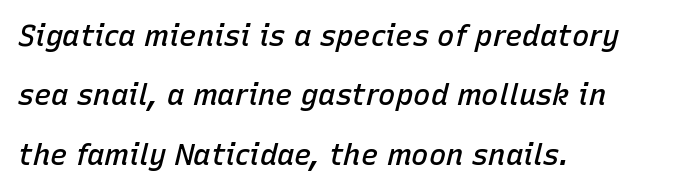
The glyphs look as if they've been sheared to an angle. Each line starts at the same left margin while the right side varies. The leading is generous, giving the passage an open texture. Inter-character spacing is left at the font's built-in metrics. Stems and bowls a touch heavier than normal — semibold. Rule under the text: the space is simply empty.
